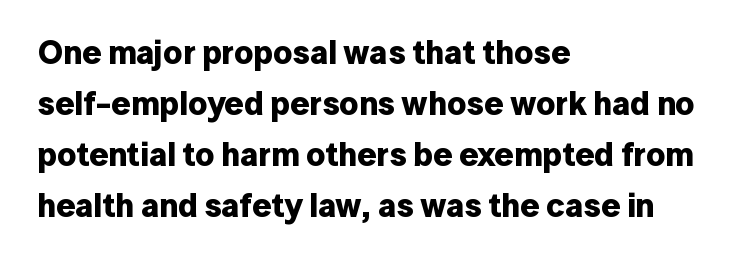
The image shows 33 px bold sans-serif type, upright; set left-aligned, normal line spacing (1.55x), normal letter spacing, not underlined; low stroke contrast and a medium x-height.
